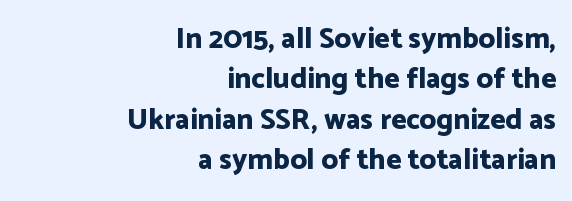
The image shows 29 px bold sans-serif type, upright; set right-aligned, normal line spacing (1.39x), normal letter spacing, not underlined; low stroke contrast and a medium x-height.
